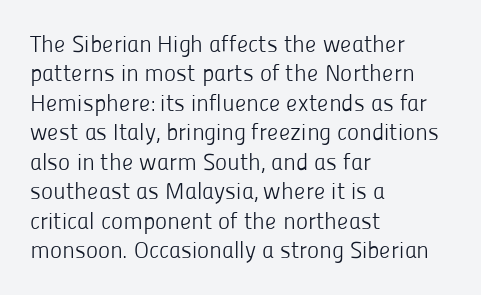
Q: Is the text bold? A: No.
Q: Is the text italic (slanted)? A: No, it is upright.
Q: Is the text underlined? A: No.
Q: How is the paragraph aligned? A: Left-aligned.
Q: Is the spacing between letters normal or unusually wide? A: Normal.
Q: Is the spacing between lines tight, normal or loose? A: Normal.
